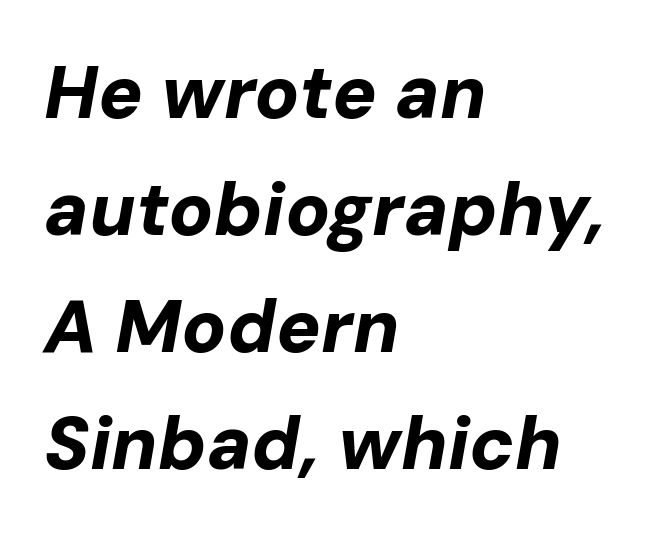
{"italic": "yes", "lean": "right", "slant_degrees": 10, "bold": "yes", "weight": "bold", "width": "normal", "stroke_contrast": "low", "x_height": "medium", "monospaced": "no", "underline": "no", "align": "left", "line_spacing": "normal", "line_spacing_ratio": 1.58, "letter_spacing": "normal", "letter_spacing_em": 0.0, "glyph_px": 74}
